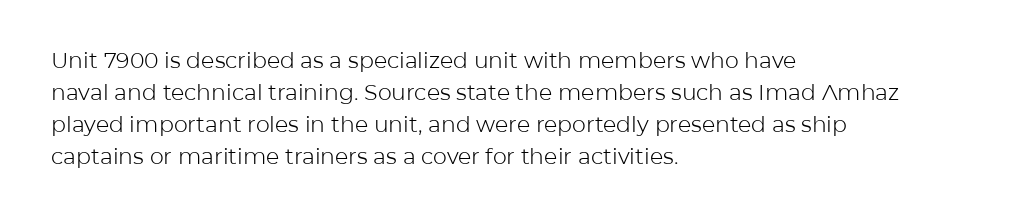
The image shows 22 px text type, upright; set left-aligned, normal line spacing (1.46x), normal letter spacing, not underlined.
